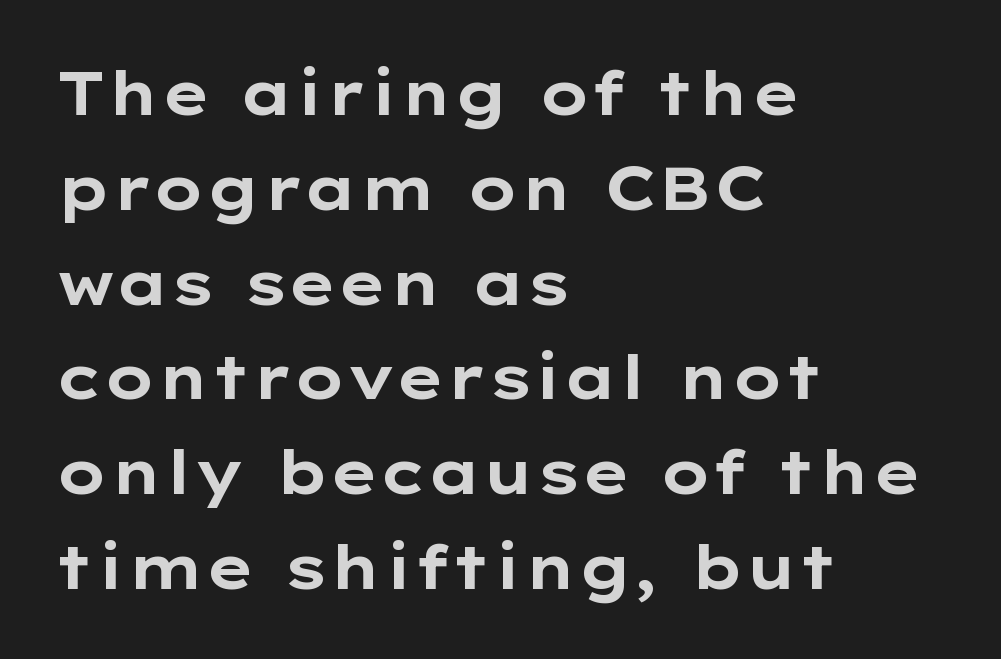
Its strokes are broad and dark, the hallmark of bold type. Note: no serifs on the glyphs. Designer's note — italics off, roman on. The passage is arranged the way most books set body copy — flush left.
